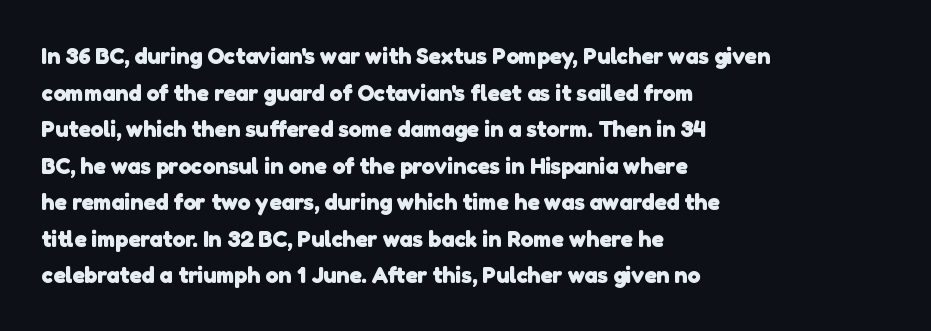
Strong, thick strokes mark this as bold type. Casual observation: everything's shoved over to the left. Only glyphs here, with clear space below each row. Vertically, the passage feels balanced, rows spaced as you'd expect.
